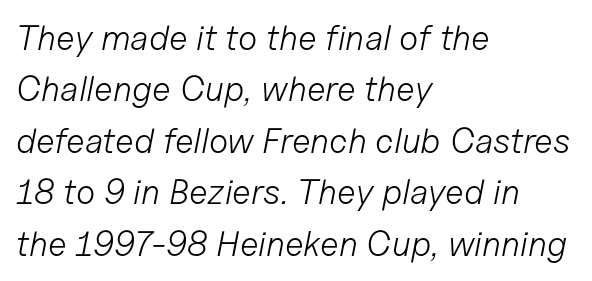
Q: Is the text bold? A: No.
Q: Is the text italic (slanted)? A: Yes, it leans right by about 11 degrees.
Q: Is the text underlined? A: No.
Q: How is the paragraph aligned? A: Left-aligned.
Q: Is the spacing between letters normal or unusually wide? A: Normal.
Q: Is the spacing between lines tight, normal or loose? A: Normal.
Q: Width (condensed, normal, or wide)? A: Normal.
Q: Stroke contrast? A: Low.
Q: x-height? A: Medium.
Q: Monospaced? A: No.
